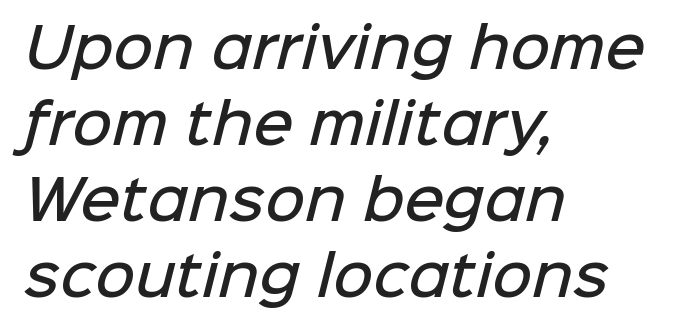
{"serif": "no", "bold": "semi", "weight": "semibold", "width": "normal", "stroke_contrast": "low", "x_height": "medium", "monospaced": "no", "underline": "no", "align": "left", "line_spacing": "normal", "line_spacing_ratio": 1.38, "letter_spacing": "normal", "letter_spacing_em": 0.0, "glyph_px": 55}
